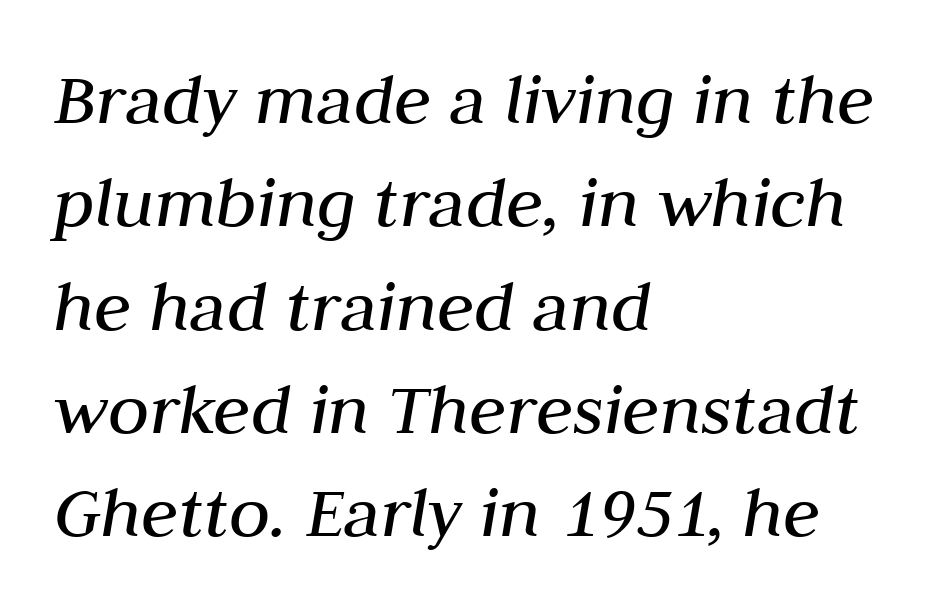
Q: Is the text bold? A: No.
Q: Is the text italic (slanted)? A: Yes, it leans right by about 10 degrees.
Q: Is the text underlined? A: No.
Q: How is the paragraph aligned? A: Left-aligned.
Q: Is the spacing between letters normal or unusually wide? A: Normal.
Q: Is the spacing between lines tight, normal or loose? A: Normal.
Q: Width (condensed, normal, or wide)? A: Normal.
Q: Stroke contrast? A: Medium.
Q: x-height? A: Medium.
Q: Monospaced? A: No.
